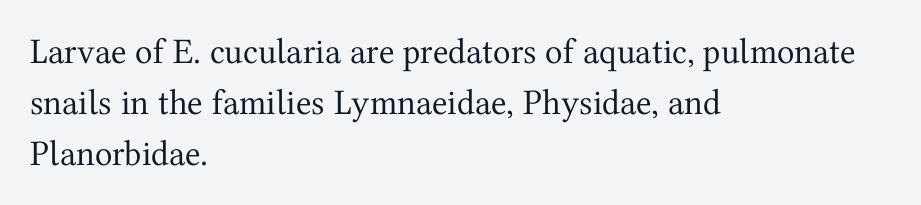
The image shows 36 px regular-weight serif type, upright; set left-aligned, normal line spacing (1.42x), normal letter spacing, not underlined; medium stroke contrast and a medium x-height.
